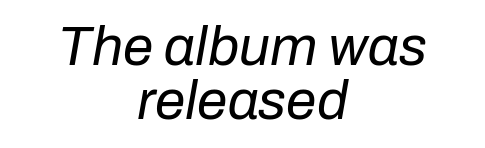
Q: Is the text bold? A: No.
Q: Is the text italic (slanted)? A: Yes, it leans right by about 10 degrees.
Q: Is the text underlined? A: No.
Q: How is the paragraph aligned? A: Centered.
Q: Is the spacing between letters normal or unusually wide? A: Normal.
Q: Is the spacing between lines tight, normal or loose? A: Tight.
Q: Width (condensed, normal, or wide)? A: Normal.
Q: Stroke contrast? A: Low.
Q: x-height? A: Medium.
Q: Monospaced? A: No.
